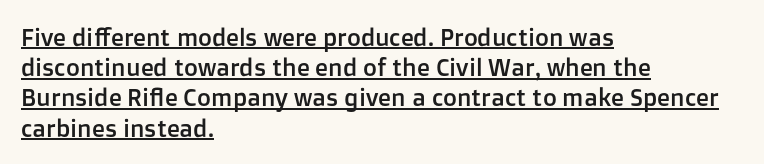
The image shows 24 px text type, upright; set left-aligned, normal line spacing (1.26x), normal letter spacing, underlined.
